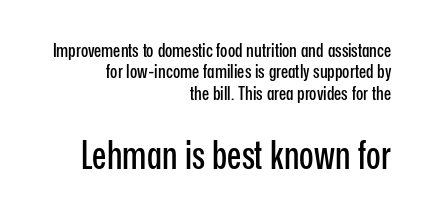
Underlining? Definitely not there. Unlike italic type, these characters show no tilt at all. Tracking value appears to be zero — textbook default spacing. The face used here is proportionally spaced, like ordinary book or web type. What's the leading like? Squeezed, with rows nearly overlapping.
